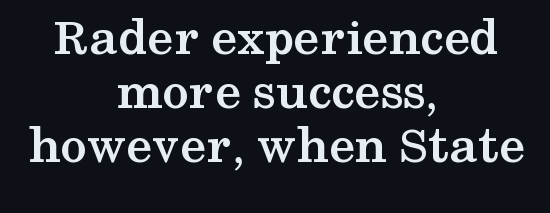
The image shows 53 px semibold, wide serif type, upright; set centered, tight line spacing (1.02x), normal letter spacing, not underlined; medium stroke contrast and a medium x-height.
